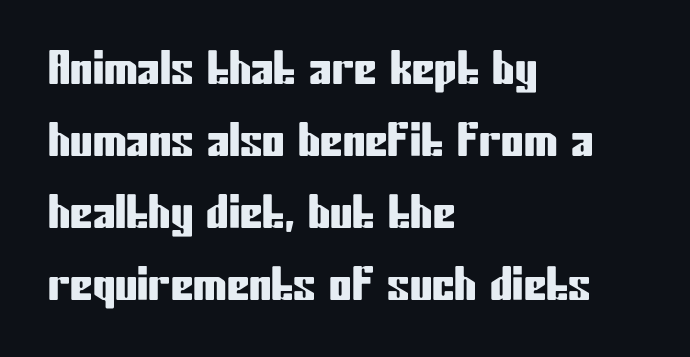
Q: Is the text italic (slanted)? A: No, it is upright.
Q: Is the typeface a serif or a sans-serif typeface? A: Sans-serif.
Q: Is the text underlined? A: No.
Q: How is the paragraph aligned? A: Left-aligned.
Q: Is the spacing between letters normal or unusually wide? A: Normal.
Q: Is the spacing between lines tight, normal or loose? A: Normal.
Q: Width (condensed, normal, or wide)? A: Condensed.
Q: Stroke contrast? A: Low.
Q: x-height? A: Medium.
Q: Monospaced? A: No.
